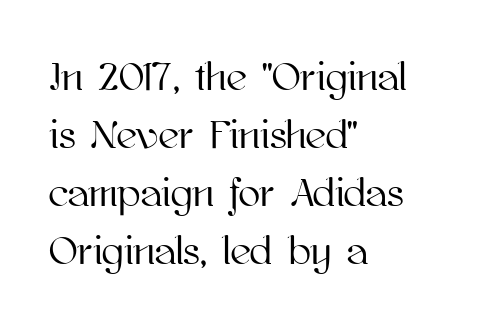
{"italic": "no", "width": "normal", "stroke_contrast": "high", "x_height": "medium", "monospaced": "no", "underline": "no", "align": "left", "line_spacing": "normal", "line_spacing_ratio": 1.45, "letter_spacing": "normal", "letter_spacing_em": 0.0, "glyph_px": 40}
